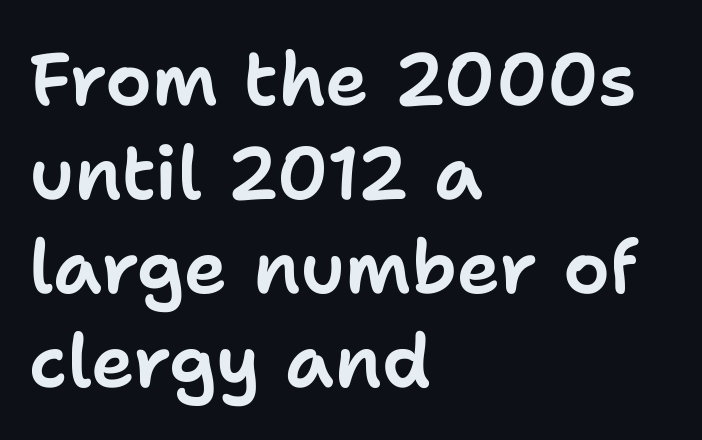
{"serif": "no", "italic": "no", "width": "normal", "stroke_contrast": "low", "x_height": "medium", "monospaced": "no", "underline": "no", "align": "left", "line_spacing": "normal", "line_spacing_ratio": 1.27, "letter_spacing": "normal", "letter_spacing_em": 0.0, "glyph_px": 74}
